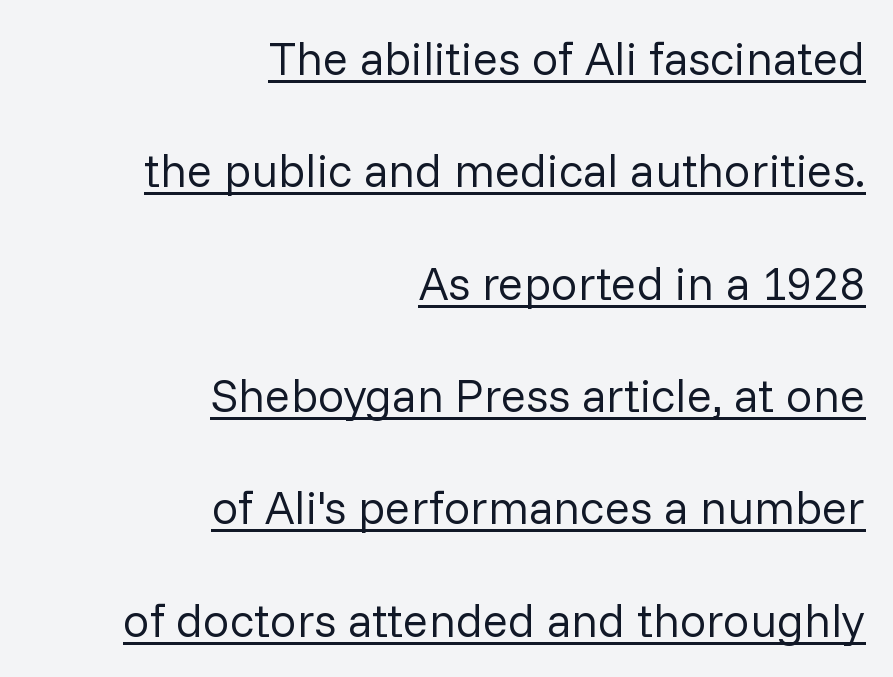
{"serif": "no", "italic": "no", "bold": "no", "weight": "regular", "width": "normal", "stroke_contrast": "low", "x_height": "medium", "monospaced": "no", "underline": "yes", "align": "right", "line_spacing": "loose", "line_spacing_ratio": 2.39, "letter_spacing": "normal", "letter_spacing_em": 0.0, "glyph_px": 47}
